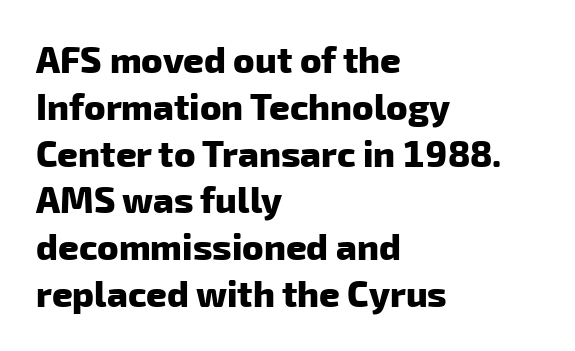
{"serif": "no", "bold": "yes", "weight": "heavy", "width": "normal", "stroke_contrast": "low", "x_height": "medium", "monospaced": "no", "underline": "no", "align": "left", "line_spacing": "normal", "line_spacing_ratio": 1.3, "letter_spacing": "normal", "letter_spacing_em": 0.0, "glyph_px": 36}
